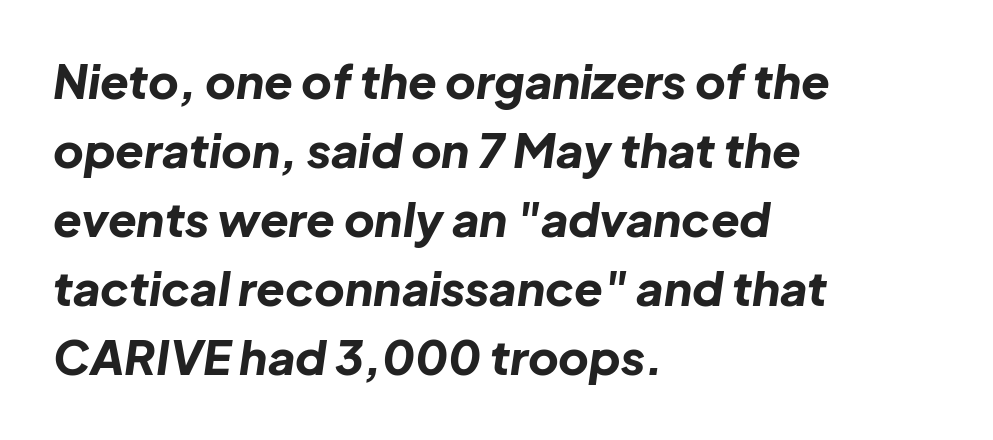
The passage shown is emphatically bold. Each line starts at the same left margin while the right side varies. You can tell it's italic because the verticals aren't actually vertical. A clean baseline with only descenders dipping below it. Baseline-to-baseline distance is the conventional proportion of letter height.
